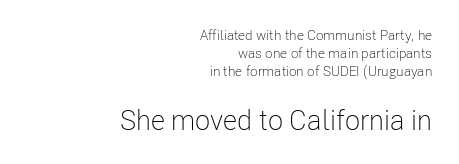
Is this a sans? Yes — the strokes have no serifs. Between one letter and the next there's only the usual sliver of space. Layout note: lines flush right. Scale increases going downward across the two blocks.
